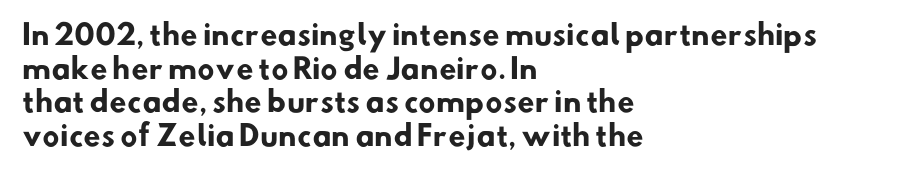
You could call the tracking neutral — neither tight nor loose. Serif or sans? Sans — the stroke terminals are bare. Descenders are the only things crossing below the line. Looks like regular typesetting: each glyph gets only the width it needs.
